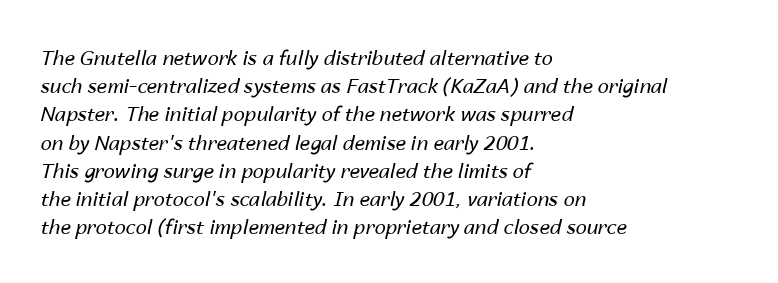
Q: Is the text bold? A: No.
Q: Is the text italic (slanted)? A: Yes, it leans right by about 14 degrees.
Q: Is the text underlined? A: No.
Q: How is the paragraph aligned? A: Left-aligned.
Q: Is the spacing between letters normal or unusually wide? A: Normal.
Q: Is the spacing between lines tight, normal or loose? A: Normal.
